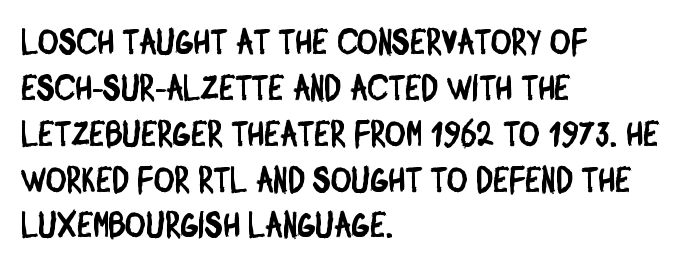
In CSS terms this would be text-align: left. The face used here is rendered with its standard letterfit. The glyphs are unaccompanied by any horizontal stroke below them. Regarding leading, the lines here are spaced in the standard way.
